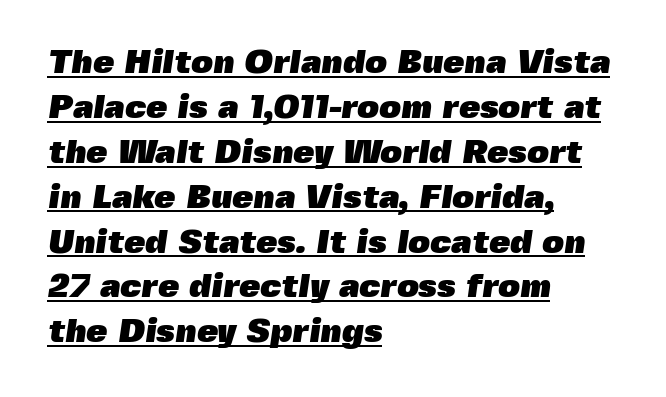
The font family rendered here belongs to the sans-serif group. The leading is moderate, giving the passage an even texture. What weight is shown? A full bold with thick strokes. Students, observe the line beneath the letters — that is underlining. You could call the tracking neutral — neither tight nor loose.
